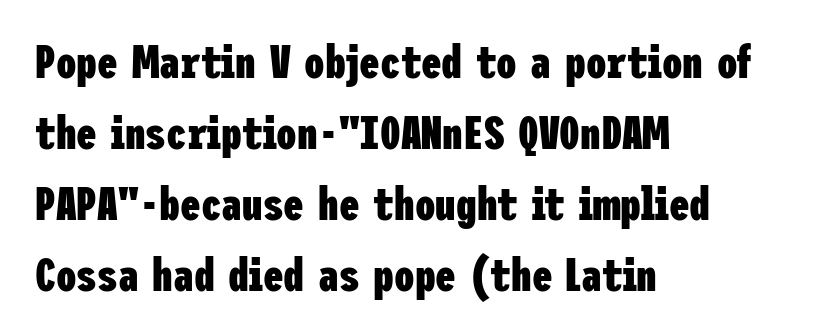
Q: Is the text bold? A: Yes.
Q: Is the text italic (slanted)? A: No, it is upright.
Q: Is the typeface a serif or a sans-serif typeface? A: Sans-serif.
Q: Is the text underlined? A: No.
Q: How is the paragraph aligned? A: Left-aligned.
Q: Is the spacing between letters normal or unusually wide? A: Normal.
Q: Is the spacing between lines tight, normal or loose? A: Normal.
Q: Width (condensed, normal, or wide)? A: Condensed.
Q: Stroke contrast? A: Low.
Q: x-height? A: Medium.
